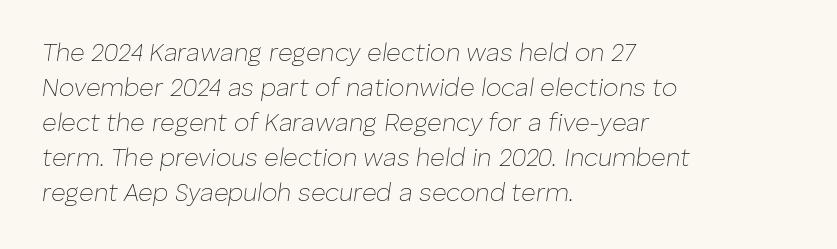
Q: Is the text bold? A: No.
Q: Is the text italic (slanted)? A: Yes, it leans right by about 8 degrees.
Q: Is the text underlined? A: No.
Q: How is the paragraph aligned? A: Left-aligned.
Q: Is the spacing between letters normal or unusually wide? A: Normal.
Q: Is the spacing between lines tight, normal or loose? A: Normal.
